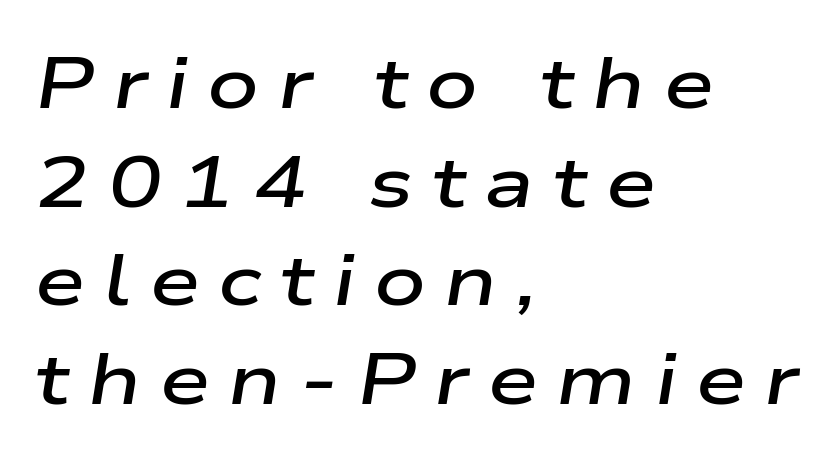
Q: Is the text bold? A: Semi-bold.
Q: Is the text italic (slanted)? A: Yes, it leans right by about 9 degrees.
Q: Is the text underlined? A: No.
Q: How is the paragraph aligned? A: Left-aligned.
Q: Is the spacing between letters normal or unusually wide? A: Unusually wide.
Q: Is the spacing between lines tight, normal or loose? A: Normal.
Q: Width (condensed, normal, or wide)? A: Wide.
Q: Stroke contrast? A: Low.
Q: x-height? A: Medium.
Q: Monospaced? A: No.
